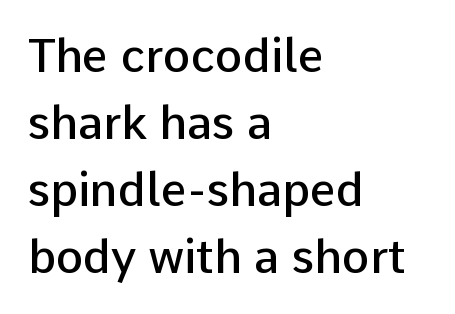
The image shows 46 px semibold sans-serif type, upright; set left-aligned, normal line spacing (1.46x), normal letter spacing, not underlined; low stroke contrast and a medium x-height.
